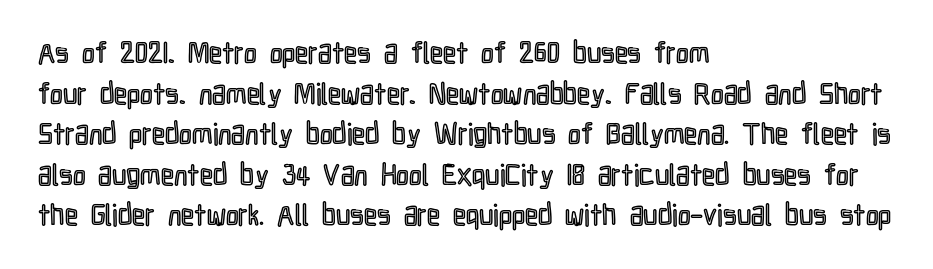
Q: Is the text italic (slanted)? A: No, it is upright.
Q: Is the text underlined? A: No.
Q: How is the paragraph aligned? A: Left-aligned.
Q: Is the spacing between letters normal or unusually wide? A: Normal.
Q: Is the spacing between lines tight, normal or loose? A: Normal.
Q: Width (condensed, normal, or wide)? A: Condensed.
Q: x-height? A: Medium.
Q: Monospaced? A: No.
